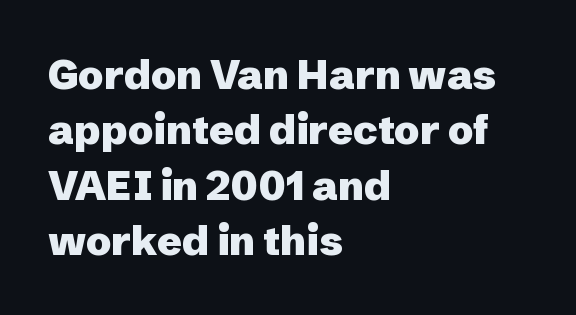
{"serif": "no", "italic": "no", "bold": "yes", "weight": "heavy", "width": "normal", "stroke_contrast": "low", "x_height": "medium", "monospaced": "no", "underline": "no", "align": "left", "line_spacing": "normal", "line_spacing_ratio": 1.35, "letter_spacing": "normal", "letter_spacing_em": 0.0, "glyph_px": 41}
